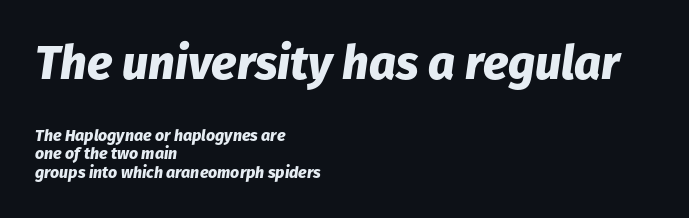
Emphasis by weight is at full strength: bold. What stands out about the letter spacing? Nothing — it is the standard amount. Spacing verdict: proportional, widths tailored to each character. The space directly below the letters is spotless. The rag falls on the right side of this text block. Typesetter's note — upper block bumped up in size, lower block left smaller.
